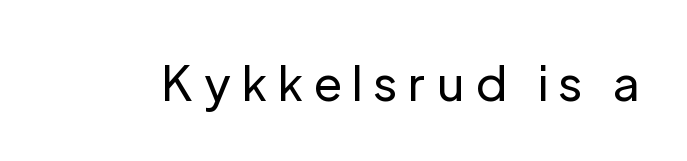
Q: Is the text bold? A: No.
Q: Is the text italic (slanted)? A: No, it is upright.
Q: Is the typeface a serif or a sans-serif typeface? A: Sans-serif.
Q: Is the text underlined? A: No.
Q: Is the spacing between letters normal or unusually wide? A: Unusually wide.
Q: Width (condensed, normal, or wide)? A: Normal.
Q: Stroke contrast? A: Low.
Q: x-height? A: Medium.
Q: Monospaced? A: No.
